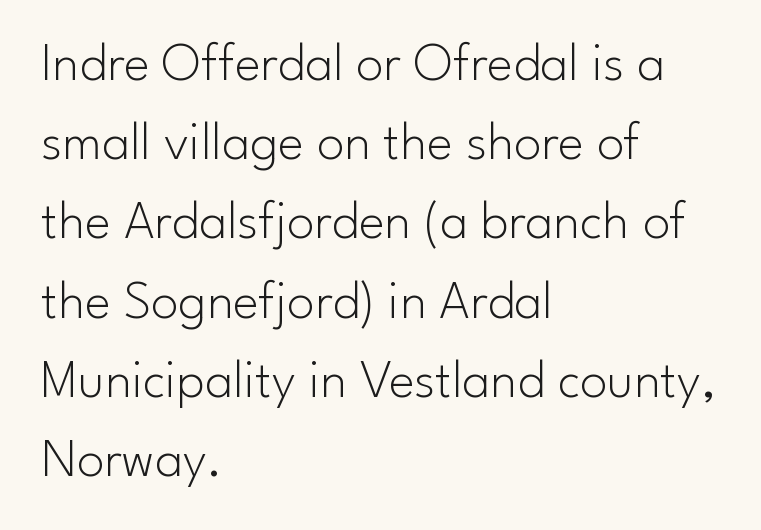
{"serif": "no", "italic": "no", "bold": "no", "weight": "light", "width": "normal", "stroke_contrast": "low", "x_height": "small", "monospaced": "no", "underline": "no", "align": "left", "line_spacing": "normal", "line_spacing_ratio": 1.44, "letter_spacing": "normal", "letter_spacing_em": 0.0, "glyph_px": 55}
